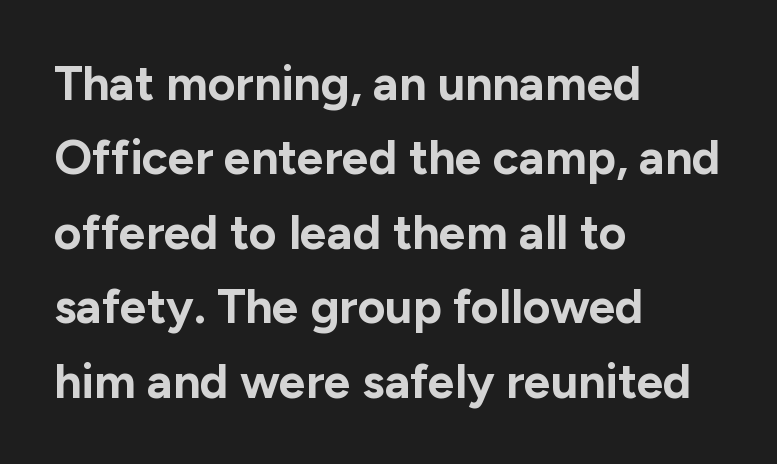
The image shows 48 px bold sans-serif type, upright; set left-aligned, normal line spacing (1.55x), normal letter spacing, not underlined; low stroke contrast and a medium x-height.
